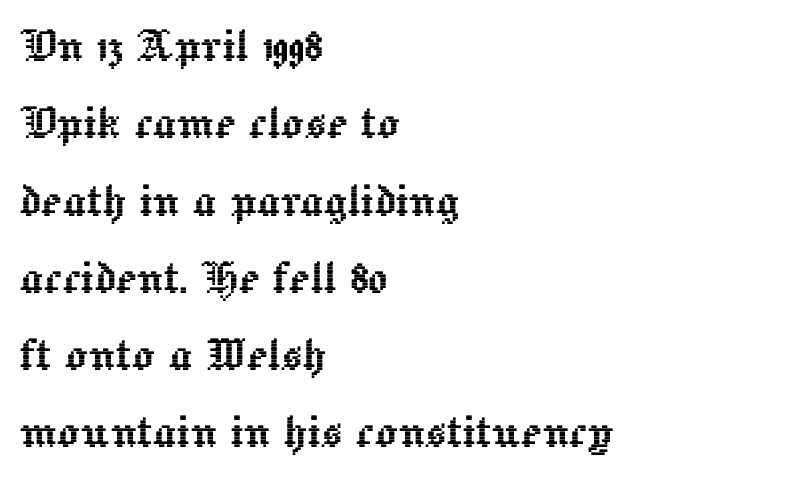
The rows are spaced the way most documents space them. The passage shown has conventional tracking throughout. Vertical strokes here are truly vertical. The rag falls on the right side of this text block. Beneath every word, the page is bare. The face used here is proportionally spaced, like ordinary book or web type.
